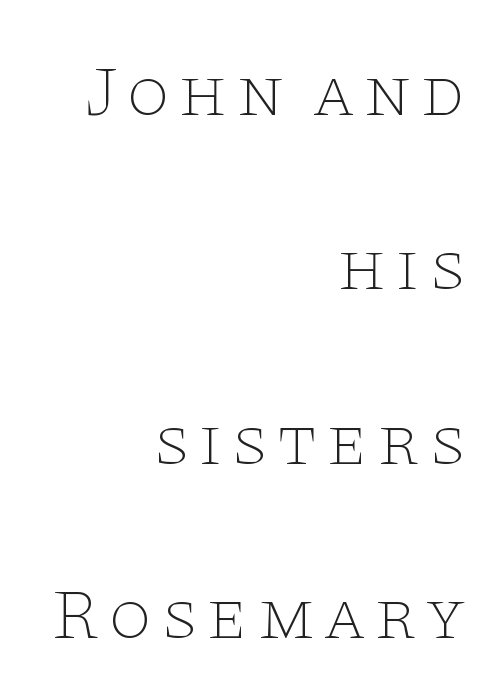
The face used here is proportionally spaced, like ordinary book or web type. Note: serifs present on the glyphs. Does the lettering tilt? It doesn't — this is upright. The specimen omits any rule beneath the text block's lines.
